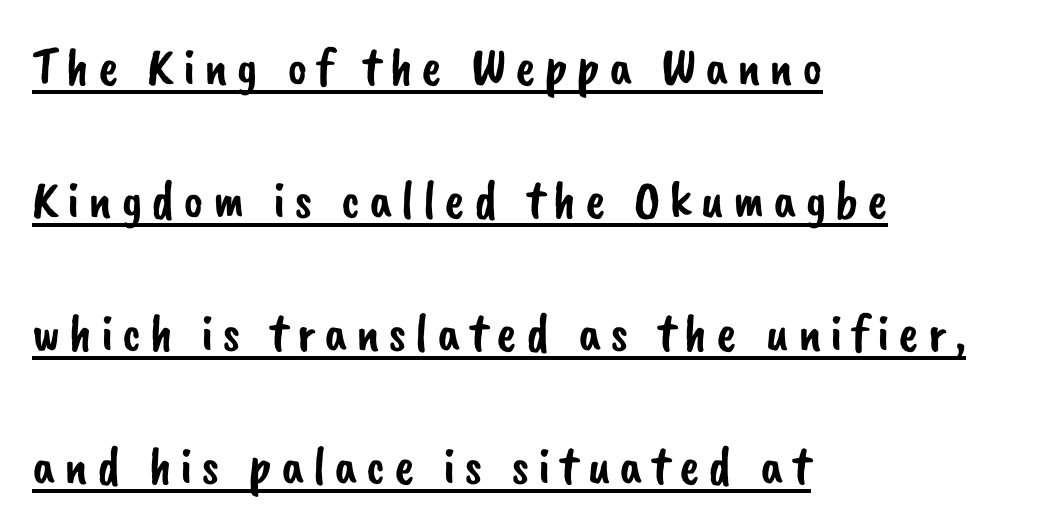
{"serif": "no", "width": "normal", "stroke_contrast": "low", "x_height": "small", "monospaced": "no", "underline": "yes", "align": "left", "line_spacing": "loose", "line_spacing_ratio": 2.46, "glyph_px": 54}
